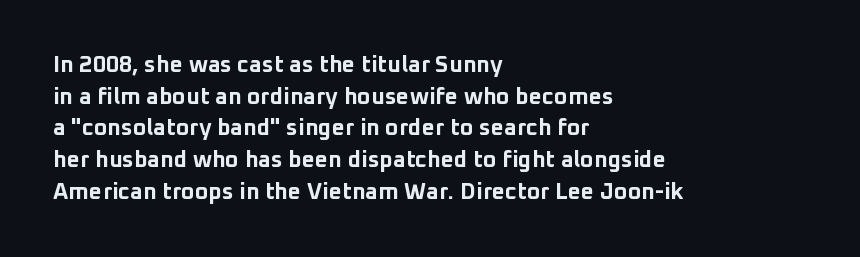
The lines are quadded left. Regular leading. Nothing unusual about the tracking: characters are spaced as the font intends. The font is running at its bold setting. Tall strokes in this sample are plumb rather than angled.
